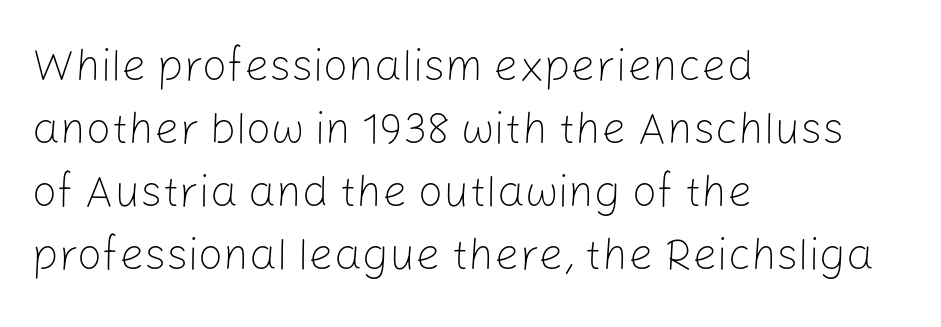
The image shows 44 px light sans-serif type, upright; set left-aligned, normal line spacing (1.43x), normal letter spacing, not underlined; low stroke contrast and a medium x-height.
